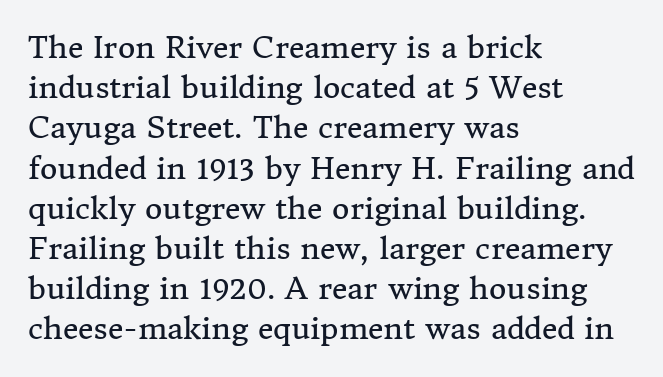
The image shows 30 px regular-weight serif type, upright; set left-aligned, normal line spacing (1.34x), normal letter spacing, not underlined; medium stroke contrast and a medium x-height.
